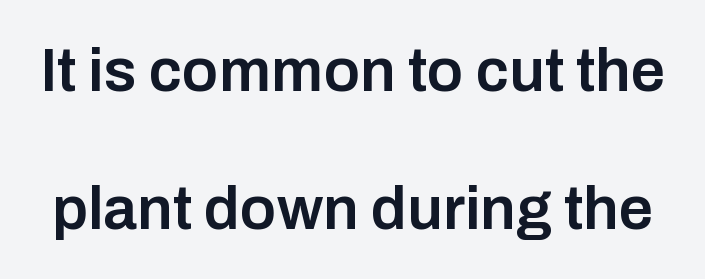
The image shows 61 px semibold sans-serif type, upright; set loose line spacing (2.26x), normal letter spacing, not underlined; low stroke contrast and a medium x-height.
